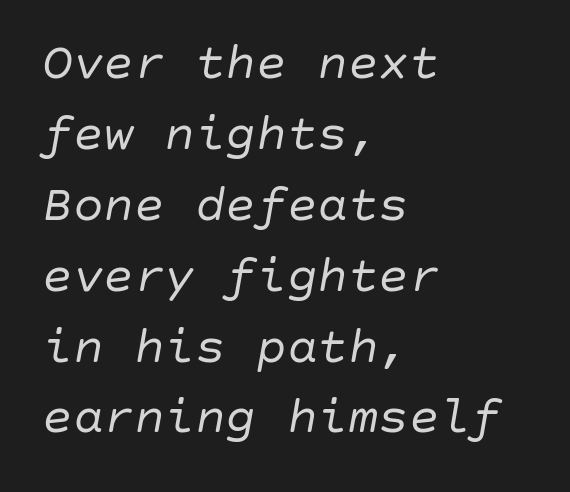
The image shows 51 px regular-weight type, italic (leaning right); set left-aligned, normal line spacing (1.39x), normal letter spacing, not underlined; low stroke contrast and a large x-height.
